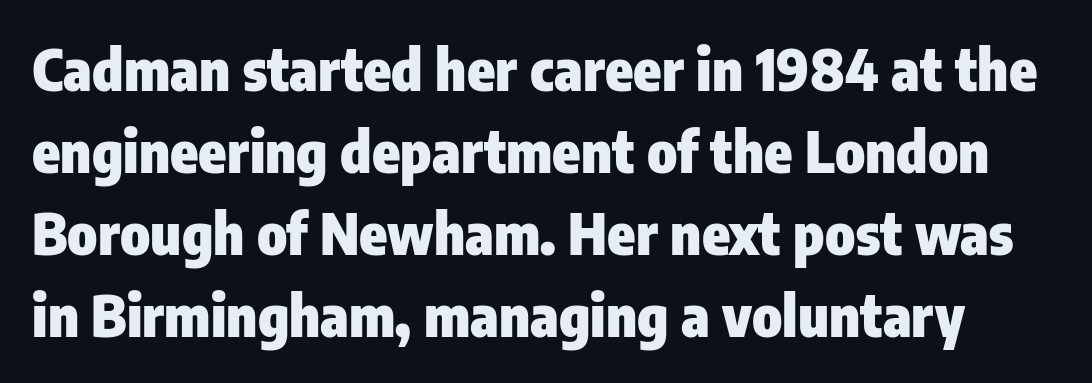
Q: Is the text bold? A: Yes.
Q: Is the text italic (slanted)? A: No, it is upright.
Q: Is the typeface a serif or a sans-serif typeface? A: Sans-serif.
Q: Is the text underlined? A: No.
Q: Is the spacing between letters normal or unusually wide? A: Normal.
Q: Is the spacing between lines tight, normal or loose? A: Normal.
Q: Width (condensed, normal, or wide)? A: Condensed.
Q: Stroke contrast? A: Low.
Q: x-height? A: Medium.
Q: Monospaced? A: No.
